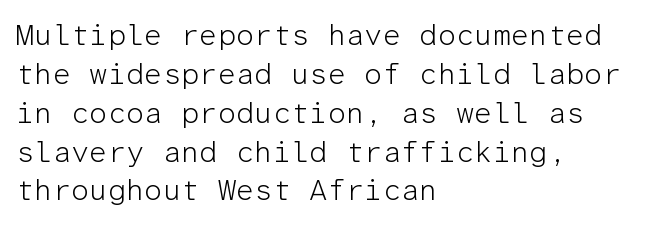
{"serif": "no", "italic": "no", "bold": "no", "weight": "light", "width": "normal", "stroke_contrast": "low", "x_height": "medium", "monospaced": "yes", "underline": "no", "align": "left", "line_spacing": "normal", "line_spacing_ratio": 1.34, "letter_spacing": "normal", "letter_spacing_em": 0.0, "glyph_px": 29}
